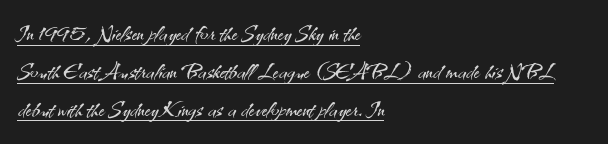
{"serif": "no", "bold": "no", "weight": "light", "width": "normal", "stroke_contrast": "medium", "x_height": "small", "monospaced": "no", "underline": "yes", "align": "left", "line_spacing": "normal", "line_spacing_ratio": 1.26, "letter_spacing": "normal", "letter_spacing_em": 0.0, "glyph_px": 30}
